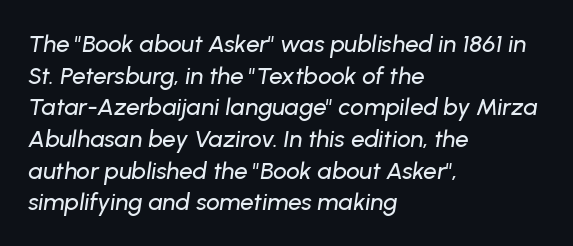
Words float on clear page, feet unadorned. Is there much room between lines? A standard amount, neither cramped nor airy. A typesetter would call this zero additional tracking. Observe the lean: these are italic letterforms. The ragged edge is on the right, which tells us the setting is flush left.
